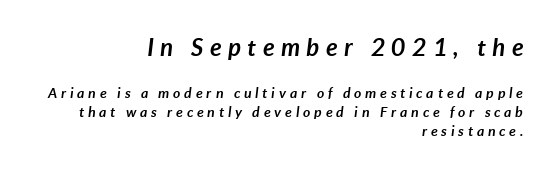
The passage shown stacks its lines at a standard gap. Unmarked baselines from the first word to the last. These lines are set flush right with a ragged left edge. The typography opts for an oblique posture over an upright one. How heavy is the stroke? Heavy — this is a bold. In terms of letterspacing, this is a distinctly airy, spread setting.
